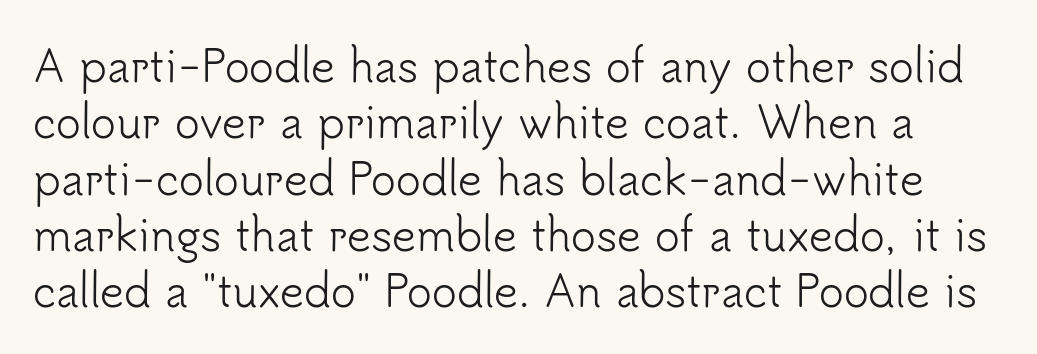
Q: Is the text bold? A: No.
Q: Is the text italic (slanted)? A: No, it is upright.
Q: Is the typeface a serif or a sans-serif typeface? A: Sans-serif.
Q: Is the text underlined? A: No.
Q: Is the spacing between letters normal or unusually wide? A: Normal.
Q: Is the spacing between lines tight, normal or loose? A: Normal.
Q: Width (condensed, normal, or wide)? A: Normal.
Q: Stroke contrast? A: Low.
Q: x-height? A: Small.
Q: Monospaced? A: No.
